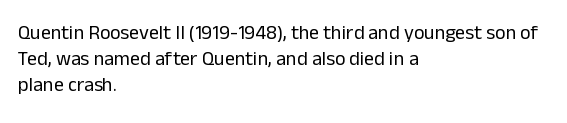
The image shows 20 px text type, upright; set left-aligned, normal line spacing (1.29x), normal letter spacing, not underlined.
